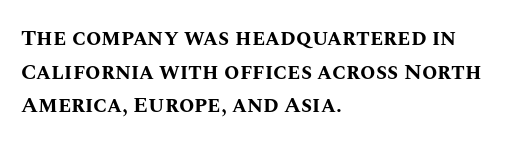
The image shows 22 px bold type, upright; set left-aligned, normal line spacing (1.53x), normal letter spacing, not underlined.
